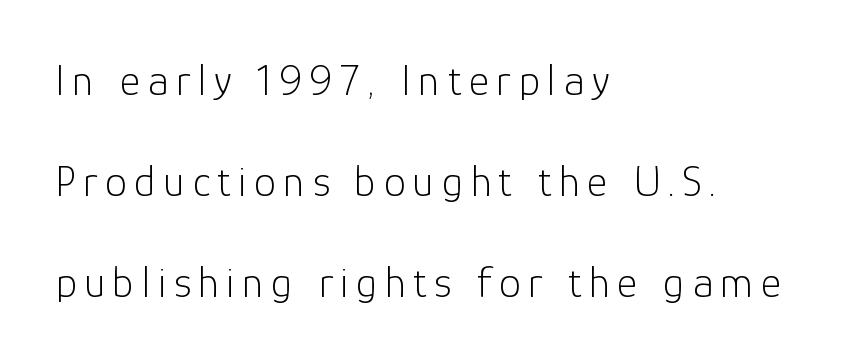
The font sits on the lighter half of the weight spectrum, regular included. Students, observe: this is what heavily led, spacious text looks like. Think of a printed novel: that variable character pitch is what you see here. The words here are not underlined. Short and long lines alike share a common starting point at left. Examine the stroke ends and you'll find no serifs.
